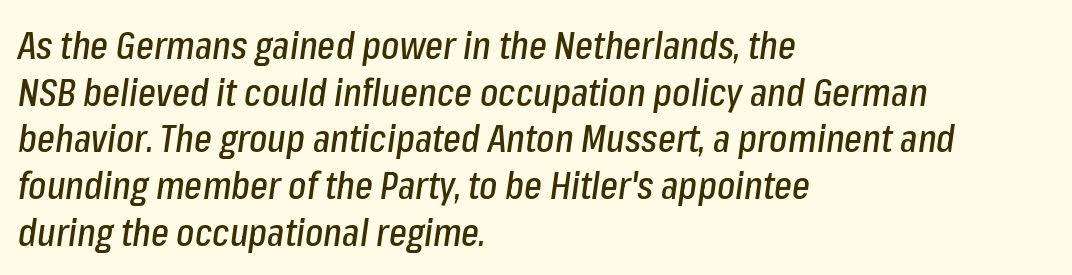
Does the lettering tilt? It does — this is italic. The words here are not underlined. Default kerning and tracking; the words read as compact shapes. These lines are rendered in a variable-pitch font. Reading down the block, your eye returns to a fixed left position each line.
